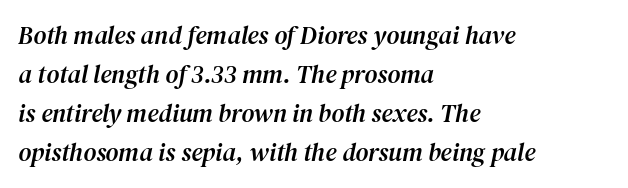
The image shows 25 px text type, italic (leaning right); set left-aligned, normal line spacing (1.56x), normal letter spacing, not underlined.
